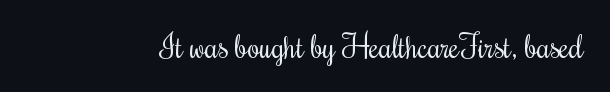
{"serif": "yes", "bold": "no", "weight": "regular", "width": "condensed", "stroke_contrast": "medium", "x_height": "small", "monospaced": "no", "underline": "no", "letter_spacing": "normal", "letter_spacing_em": 0.0, "glyph_px": 31}
